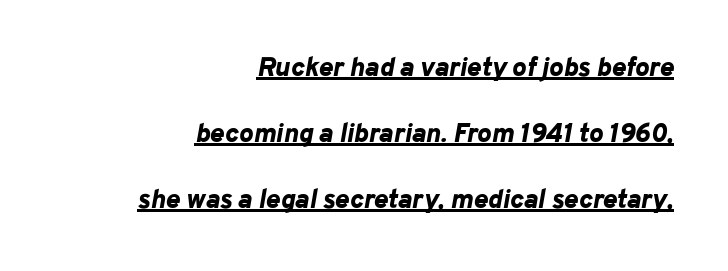
{"italic": "yes", "lean": "right", "slant_degrees": 10, "bold": "yes", "underline": "yes", "align": "right", "line_spacing": "loose", "line_spacing_ratio": 2.45, "letter_spacing": "normal", "letter_spacing_em": 0.0, "glyph_px": 27}
